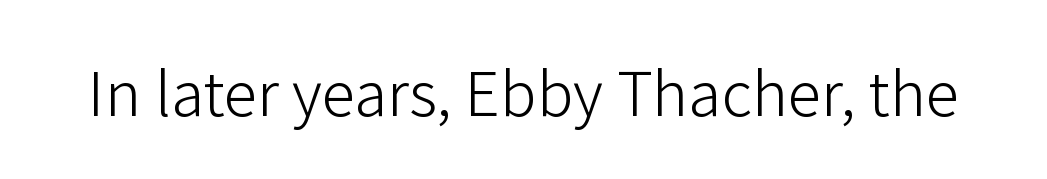
The image shows 61 px light sans-serif type, upright; set normal letter spacing, not underlined; low stroke contrast and a medium x-height.
